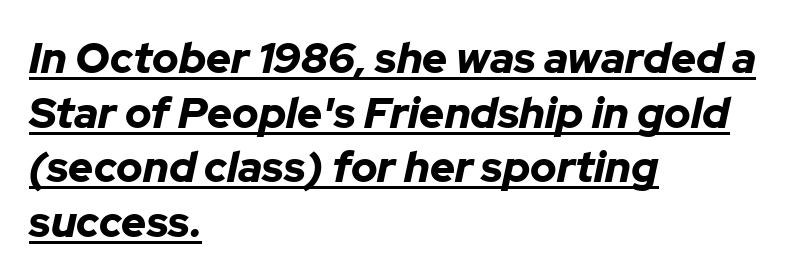
The image shows 43 px bold type, italic (leaning right); set left-aligned, normal line spacing (1.27x), normal letter spacing, underlined; low stroke contrast and a medium x-height.
